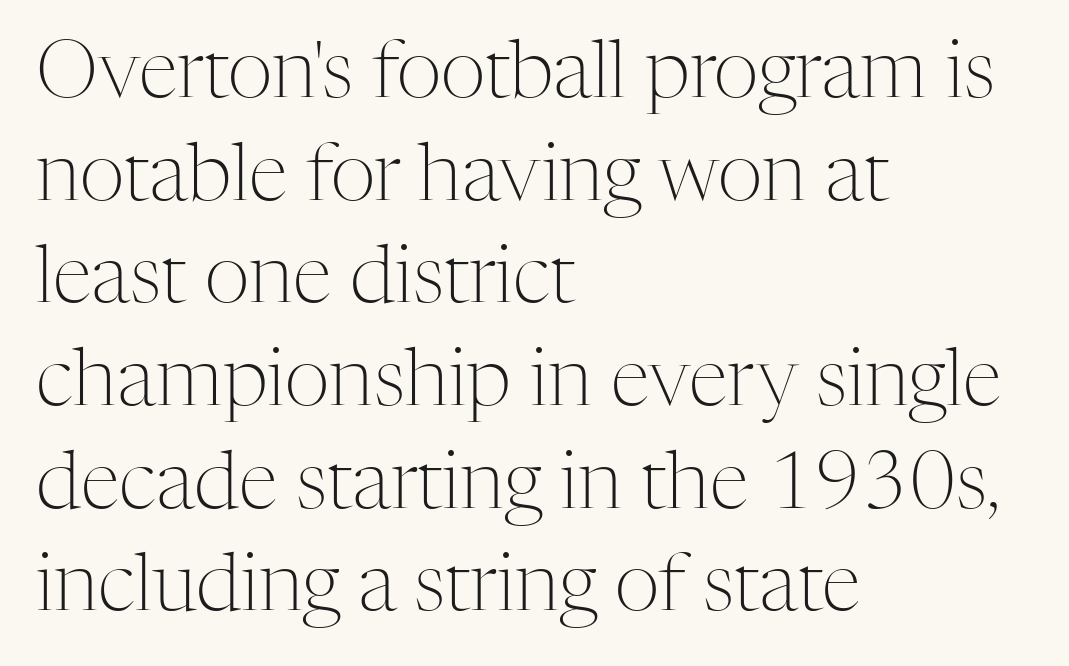
{"serif": "yes", "italic": "no", "bold": "no", "weight": "light", "width": "normal", "stroke_contrast": "medium", "x_height": "medium", "monospaced": "no", "underline": "no", "align": "left", "line_spacing": "normal", "line_spacing_ratio": 1.3, "letter_spacing": "normal", "letter_spacing_em": 0.0, "glyph_px": 79}
